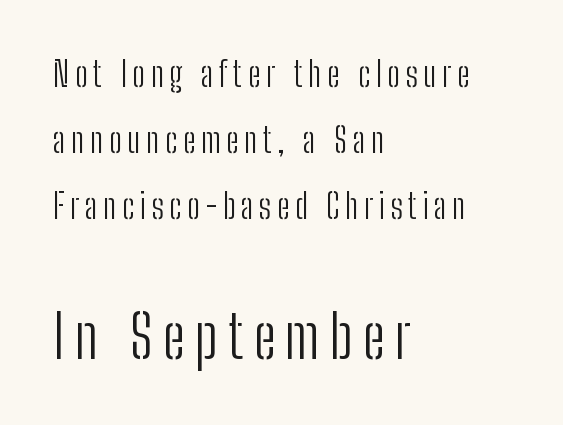
{"serif": "no", "italic": "no", "bold": "no", "weight": "light", "width": "condensed", "stroke_contrast": "low", "x_height": "medium", "monospaced": "no", "underline": "no", "align": "left", "line_spacing": "loose", "line_spacing_ratio": 1.94, "larger_block": "second", "size_ratio": 1.76, "glyph_px": 60}
